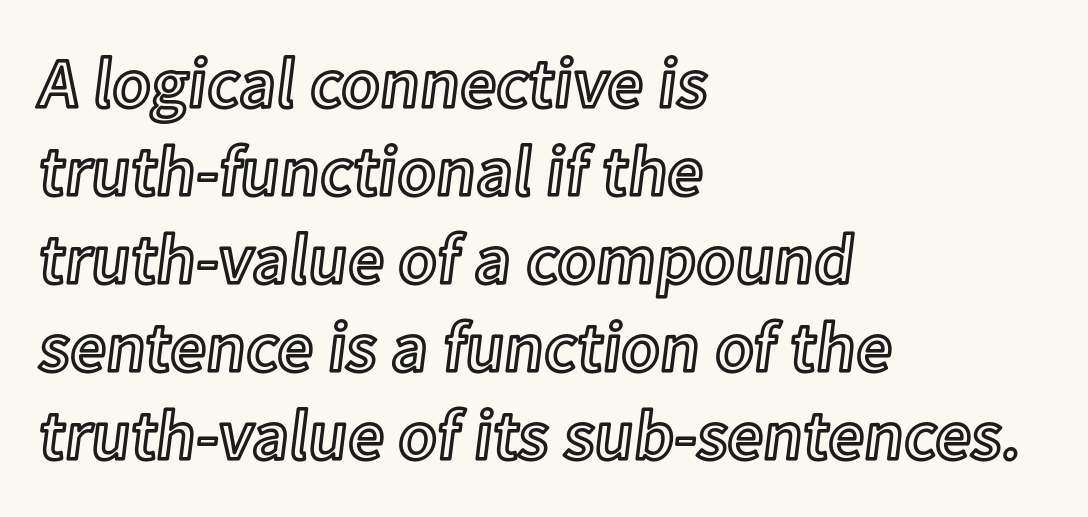
{"width": "normal", "x_height": "medium", "monospaced": "no", "underline": "no", "align": "left", "line_spacing_ratio": 1.24, "letter_spacing": "normal", "letter_spacing_em": 0.0, "glyph_px": 71}
